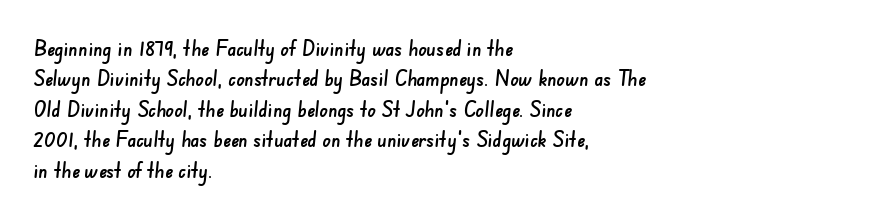
Q: Is the text underlined? A: No.
Q: How is the paragraph aligned? A: Left-aligned.
Q: Is the spacing between letters normal or unusually wide? A: Normal.
Q: Is the spacing between lines tight, normal or loose? A: Normal.
